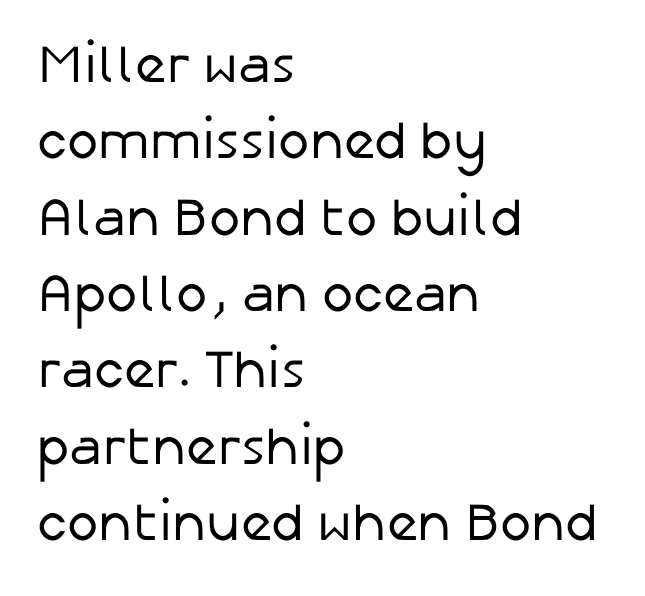
Q: Is the text bold? A: No.
Q: Is the text italic (slanted)? A: No, it is upright.
Q: Is the typeface a serif or a sans-serif typeface? A: Sans-serif.
Q: Is the text underlined? A: No.
Q: How is the paragraph aligned? A: Left-aligned.
Q: Is the spacing between letters normal or unusually wide? A: Normal.
Q: Is the spacing between lines tight, normal or loose? A: Normal.
Q: Width (condensed, normal, or wide)? A: Normal.
Q: Stroke contrast? A: Low.
Q: x-height? A: Medium.
Q: Monospaced? A: No.
